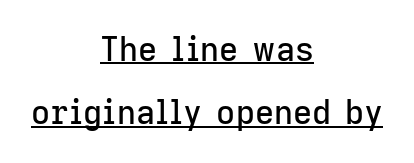
The image shows 33 px sans-serif type, upright; set centered, loose line spacing (1.92x), normal letter spacing, underlined; low stroke contrast and a medium x-height.
